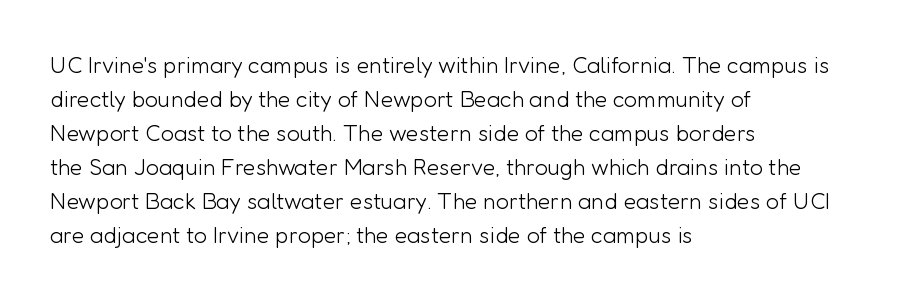
The image shows 23 px text type, upright; set left-aligned, normal line spacing (1.48x), normal letter spacing, not underlined.
